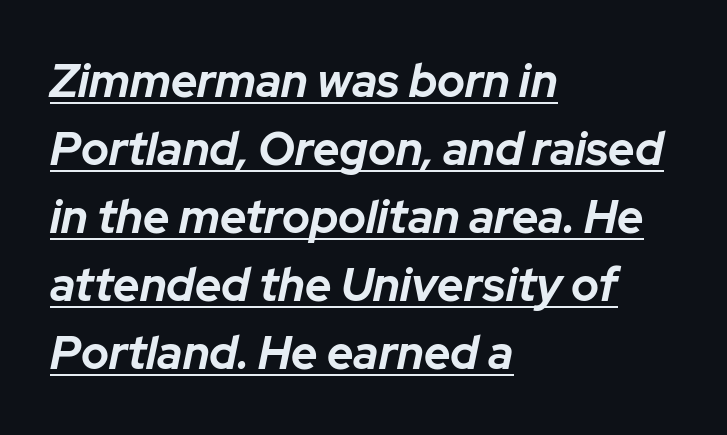
The image shows 46 px bold type, italic (leaning right); set left-aligned, normal line spacing (1.48x), normal letter spacing, underlined; low stroke contrast and a medium x-height.
